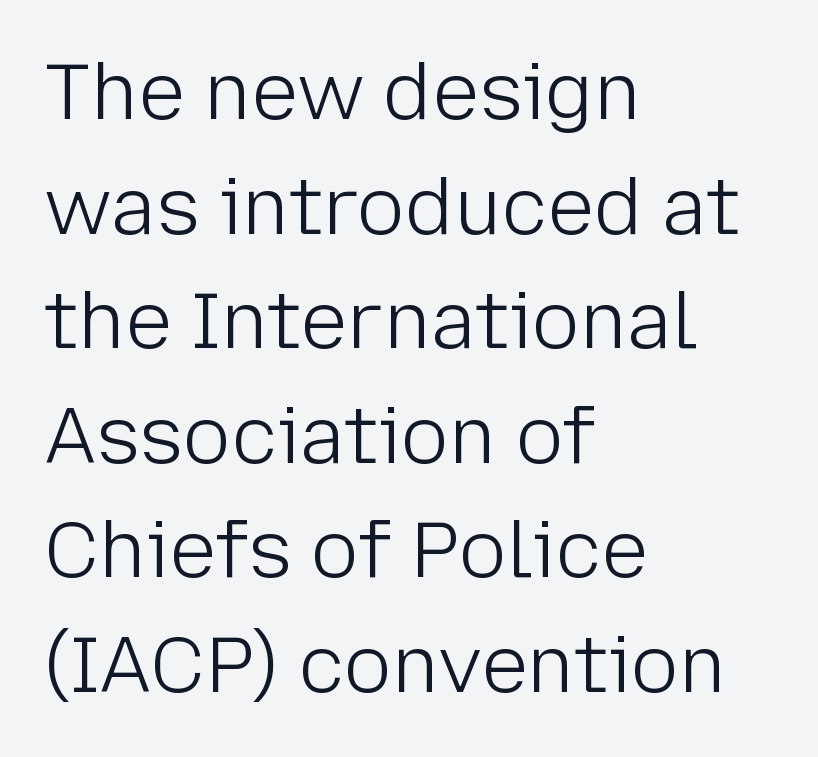
The image shows 79 px light sans-serif type, upright; set left-aligned, normal line spacing (1.45x), normal letter spacing, not underlined; low stroke contrast and a medium x-height.
